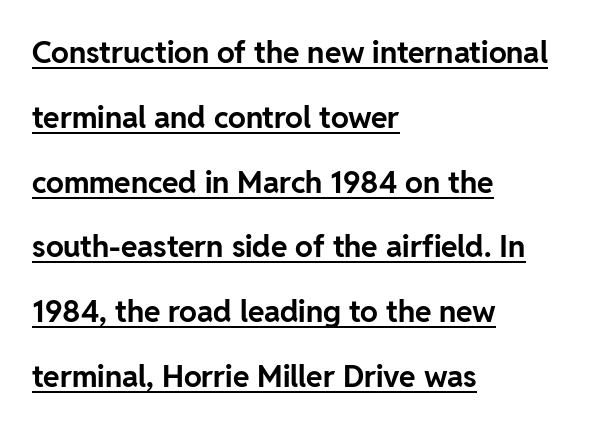
The image shows 30 px bold sans-serif type, upright; set left-aligned, loose line spacing (2.16x), normal letter spacing, underlined; low stroke contrast and a medium x-height.
